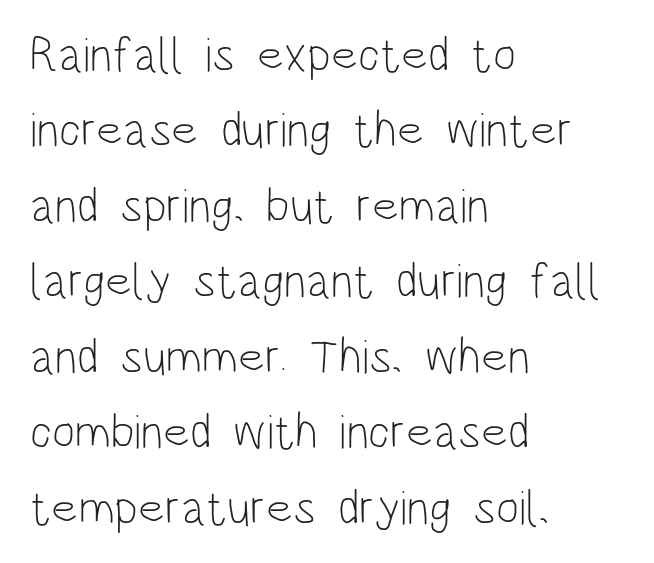
Stems here are at most as thick as an everyday book face. Rows of type keep a routine distance in the vertical direction. Varying glyph widths throughout — classic text-font behaviour. Check where the strokes stop: nothing finishes them off — pure sans. Default kerning and tracking; the words read as compact shapes.
